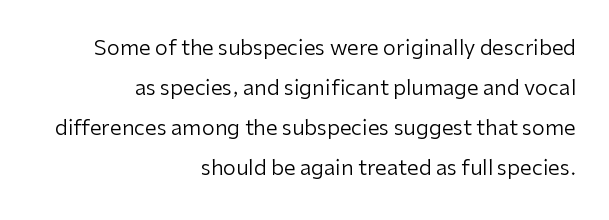
{"italic": "no", "bold": "no", "underline": "no", "align": "right", "line_spacing": "loose", "line_spacing_ratio": 1.91, "letter_spacing": "normal", "letter_spacing_em": 0.0, "glyph_px": 21}
